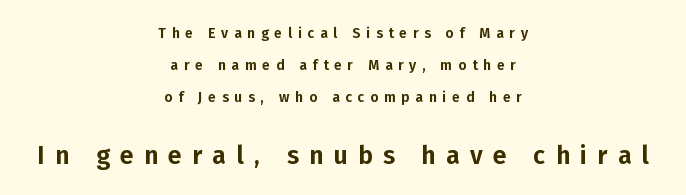
Does the copy run flush right? No — it is centered line by line. What's the leading like? Stretched, with rows far apart. Note: smaller setting up top, larger setting below. Italic: no, the glyphs are upright roman. The letterforms stand isolated, each surrounded by extra space. Descenders hang freely into open space.
